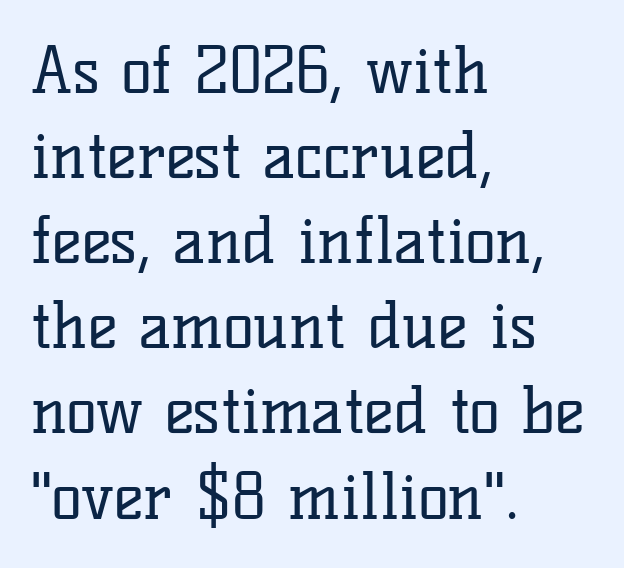
Classification — serif. Here the designer chose a conventional face with non-uniform glyph widths. Every row of glyphs begins at an identical x-position on the left. The designer left line spacing at the default. Check the space under the baseline: it is left empty.
